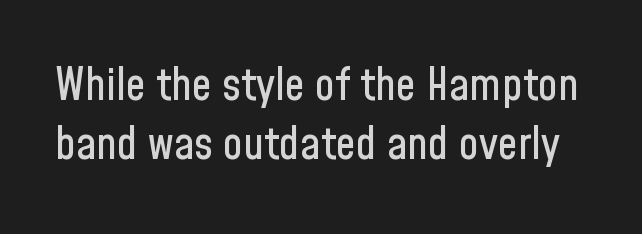
Q: Is the text italic (slanted)? A: No, it is upright.
Q: Is the typeface a serif or a sans-serif typeface? A: Sans-serif.
Q: Is the text underlined? A: No.
Q: Is the spacing between letters normal or unusually wide? A: Normal.
Q: Is the spacing between lines tight, normal or loose? A: Normal.
Q: Width (condensed, normal, or wide)? A: Condensed.
Q: Stroke contrast? A: Low.
Q: x-height? A: Medium.
Q: Monospaced? A: No.
